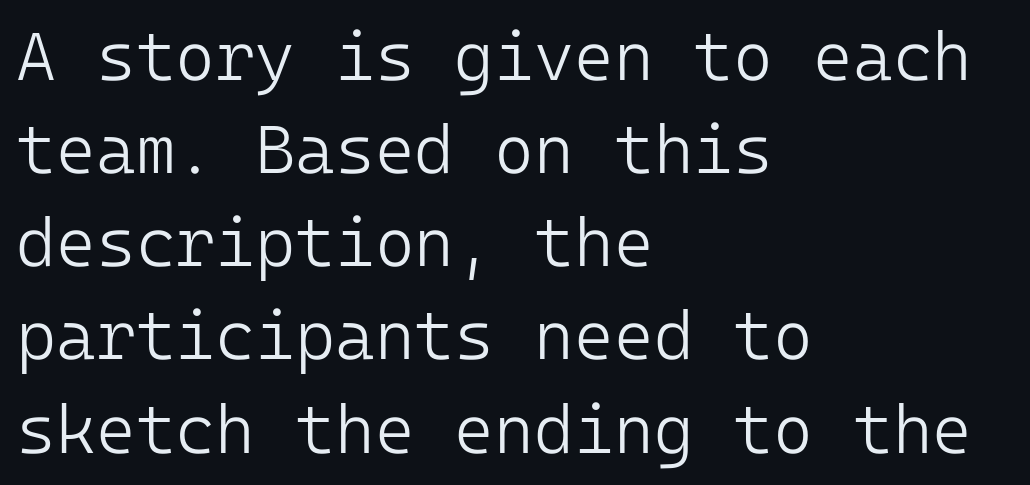
The image shows 68 px light sans-serif type, upright; set left-aligned, normal line spacing (1.37x), normal letter spacing, not underlined; low stroke contrast and a medium x-height.
